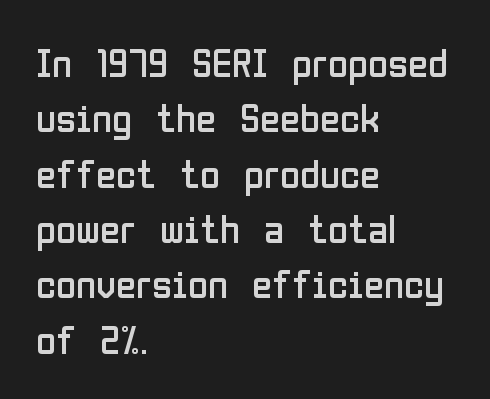
The image shows 41 px regular-weight, condensed sans-serif type, upright; set left-aligned, normal line spacing (1.35x), normal letter spacing, not underlined; low stroke contrast and a medium x-height.
